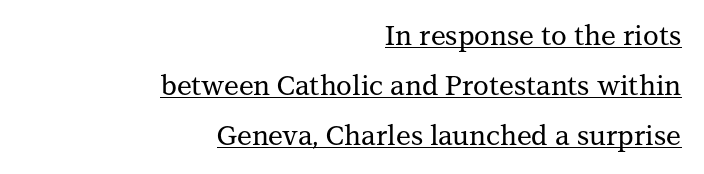
The image shows 27 px text type, upright; set right-aligned, line spacing 1.85x, normal letter spacing, underlined.
